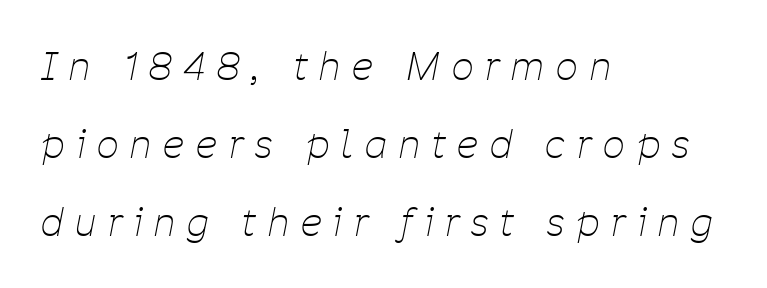
Each letter keeps its own natural width here, so spacing adapts to shape. No word sits above an underline. The lines are spread far apart with generous leading. Slanted lettering throughout.
